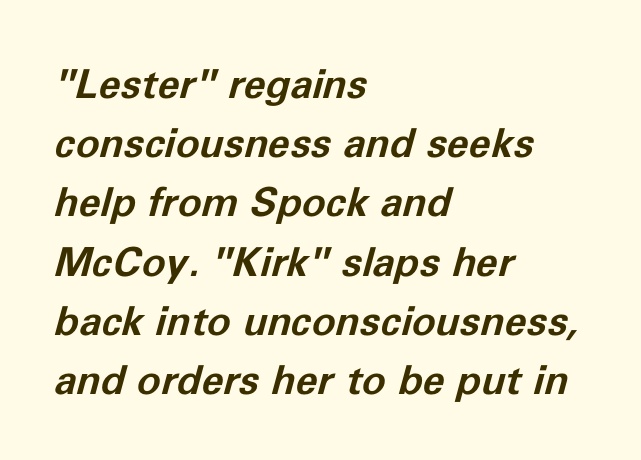
Q: Is the text bold? A: Yes.
Q: Is the text italic (slanted)? A: Yes, it leans right by about 11 degrees.
Q: Is the text underlined? A: No.
Q: How is the paragraph aligned? A: Left-aligned.
Q: Is the spacing between letters normal or unusually wide? A: Normal.
Q: Is the spacing between lines tight, normal or loose? A: Normal.
Q: Width (condensed, normal, or wide)? A: Normal.
Q: Stroke contrast? A: Low.
Q: x-height? A: Medium.
Q: Monospaced? A: No.
